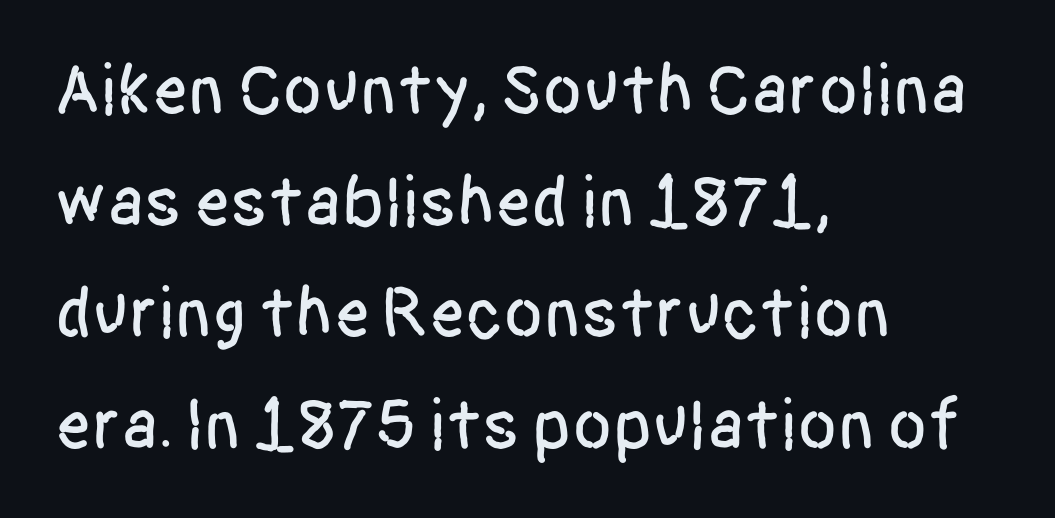
Q: Is the text italic (slanted)? A: No, it is upright.
Q: Is the typeface a serif or a sans-serif typeface? A: Sans-serif.
Q: Is the text underlined? A: No.
Q: How is the paragraph aligned? A: Left-aligned.
Q: Is the spacing between letters normal or unusually wide? A: Normal.
Q: Is the spacing between lines tight, normal or loose? A: Normal.
Q: Width (condensed, normal, or wide)? A: Condensed.
Q: Stroke contrast? A: Low.
Q: x-height? A: Large.
Q: Monospaced? A: No.
